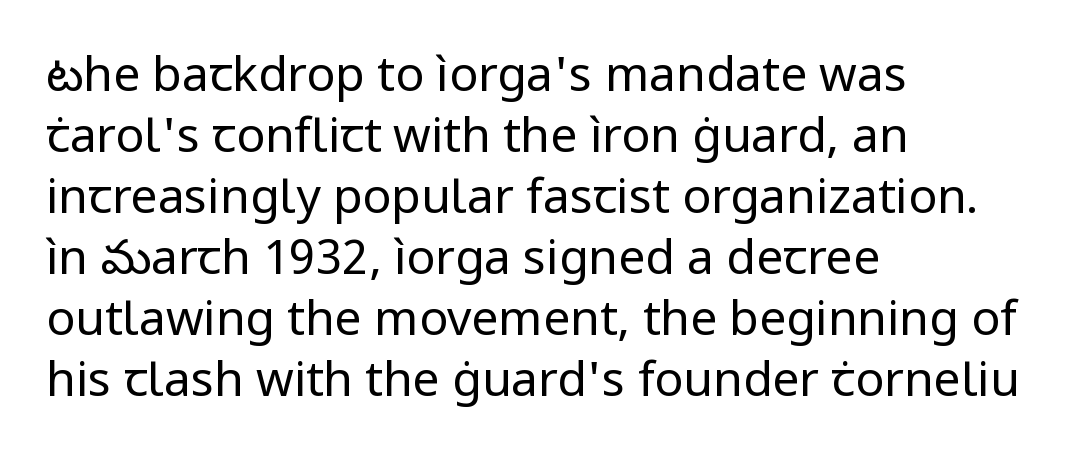
The image shows 48 px regular-weight sans-serif type, upright; set left-aligned, normal line spacing (1.27x), normal letter spacing, not underlined; low stroke contrast and a medium x-height.
